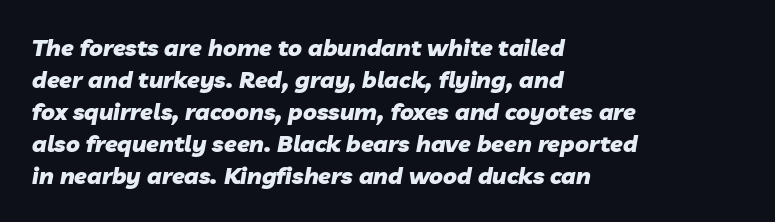
These lines keep a tight, regular rhythm from letter to letter. Descenders hang freely into open space. How would I describe the line gaps? Plain and ordinary. Is the block centered? No — it sits flush against the left margin. Every character sits at an angle, as italics do.
